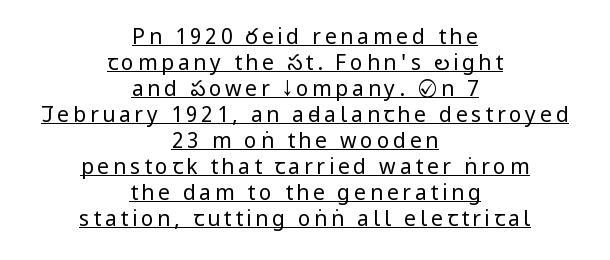
The image shows 21 px text type, upright; set centered, line spacing 1.24x, underlined.
